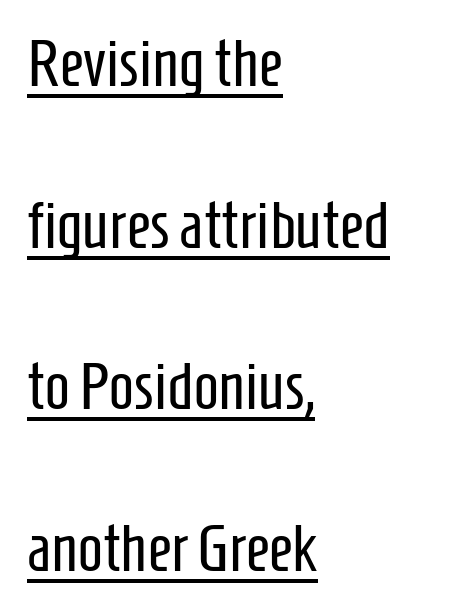
{"serif": "no", "italic": "no", "bold": "no", "weight": "regular", "width": "condensed", "stroke_contrast": "low", "x_height": "medium", "monospaced": "no", "underline": "yes", "align": "left", "line_spacing": "loose", "line_spacing_ratio": 2.45, "letter_spacing": "normal", "letter_spacing_em": 0.0, "glyph_px": 66}
